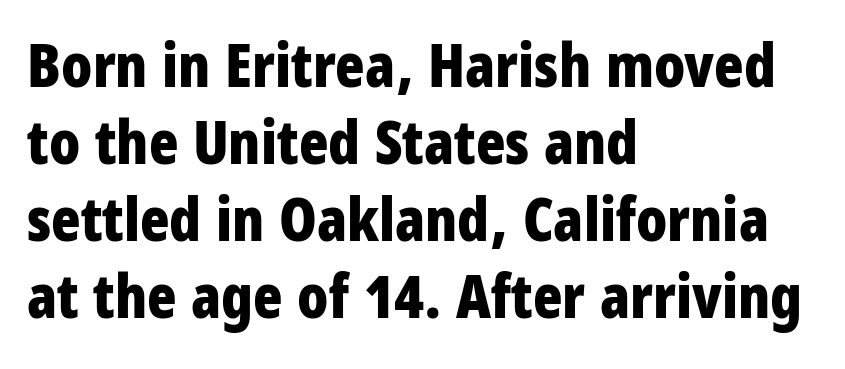
The image shows 61 px bold, condensed sans-serif type, upright; set left-aligned, normal line spacing (1.26x), normal letter spacing, not underlined; low stroke contrast and a large x-height.
